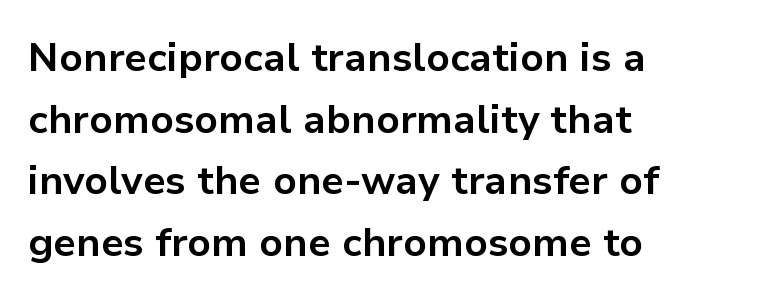
{"serif": "no", "italic": "no", "bold": "yes", "weight": "bold", "width": "normal", "stroke_contrast": "low", "x_height": "medium", "monospaced": "no", "underline": "no", "align": "left", "line_spacing": "normal", "line_spacing_ratio": 1.54, "letter_spacing": "normal", "letter_spacing_em": 0.0, "glyph_px": 40}
